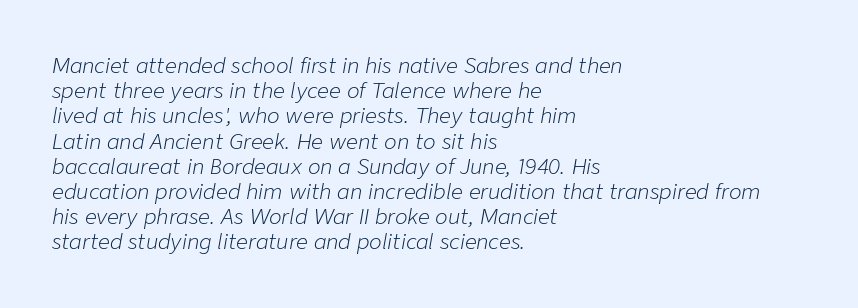
The image shows 21 px text type, italic (leaning right); set left-aligned, line spacing 1.2x, normal letter spacing, not underlined.
